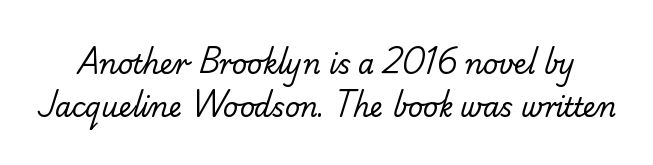
Q: Is the text bold? A: No.
Q: Is the text underlined? A: No.
Q: Is the spacing between letters normal or unusually wide? A: Normal.
Q: Is the spacing between lines tight, normal or loose? A: Normal.
